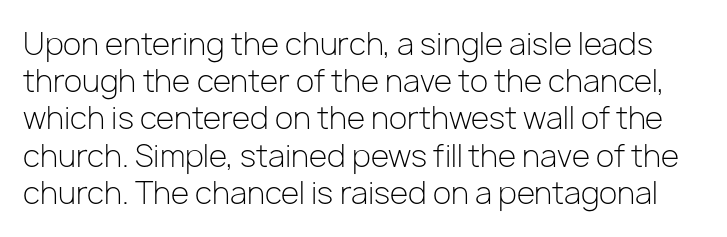
The image shows 30 px light sans-serif type, upright; set line spacing 1.24x, normal letter spacing, not underlined; low stroke contrast and a medium x-height.
